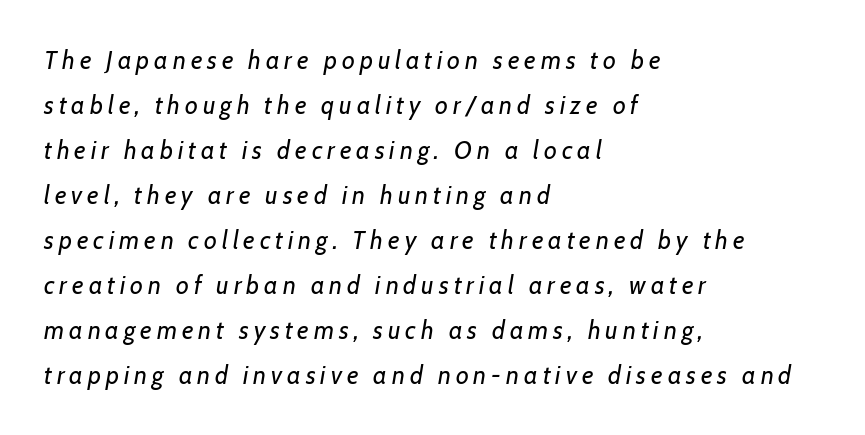
Compared with a centered layout, this one pins lines to the left instead. These lines have a slow, spaced-out rhythm from letter to letter. Yep, that's italic — everything's leaning. Think standard paragraph weight, or any step lighter than that. The strip under each line holds only bare page.
